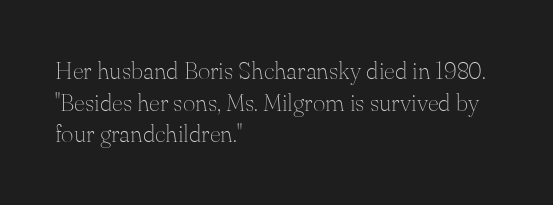
{"italic": "no", "bold": "no", "underline": "no", "align": "left", "line_spacing": "normal", "line_spacing_ratio": 1.32, "letter_spacing": "normal", "letter_spacing_em": 0.0, "glyph_px": 24}
